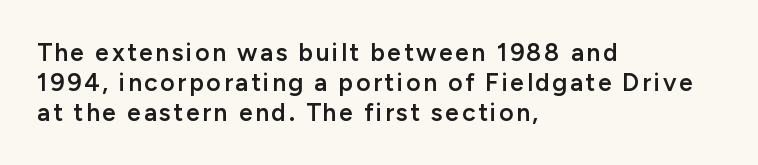
The image shows 25 px text type, upright; set left-aligned, line spacing 1.2x, not underlined.
